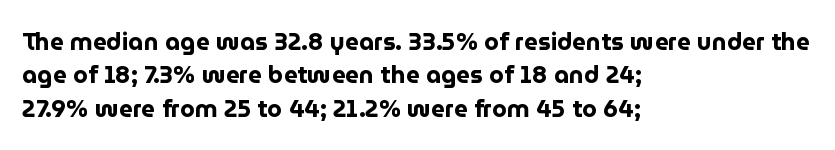
Q: Is the text bold? A: Yes.
Q: Is the text italic (slanted)? A: No, it is upright.
Q: Is the text underlined? A: No.
Q: How is the paragraph aligned? A: Left-aligned.
Q: Is the spacing between letters normal or unusually wide? A: Normal.
Q: Is the spacing between lines tight, normal or loose? A: Normal.
